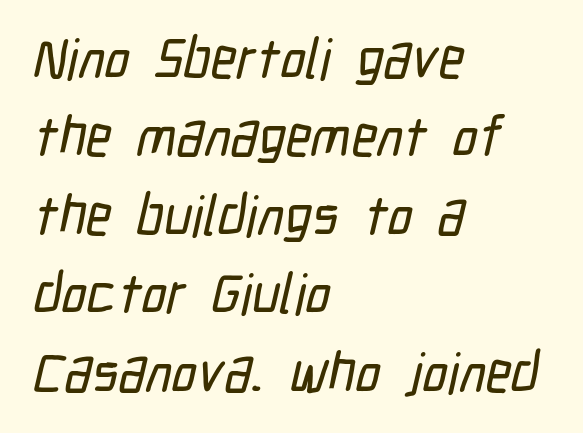
{"serif": "no", "width": "condensed", "stroke_contrast": "low", "x_height": "medium", "monospaced": "no", "underline": "no", "align": "left", "line_spacing": "normal", "line_spacing_ratio": 1.4, "letter_spacing": "normal", "letter_spacing_em": 0.0, "glyph_px": 56}
